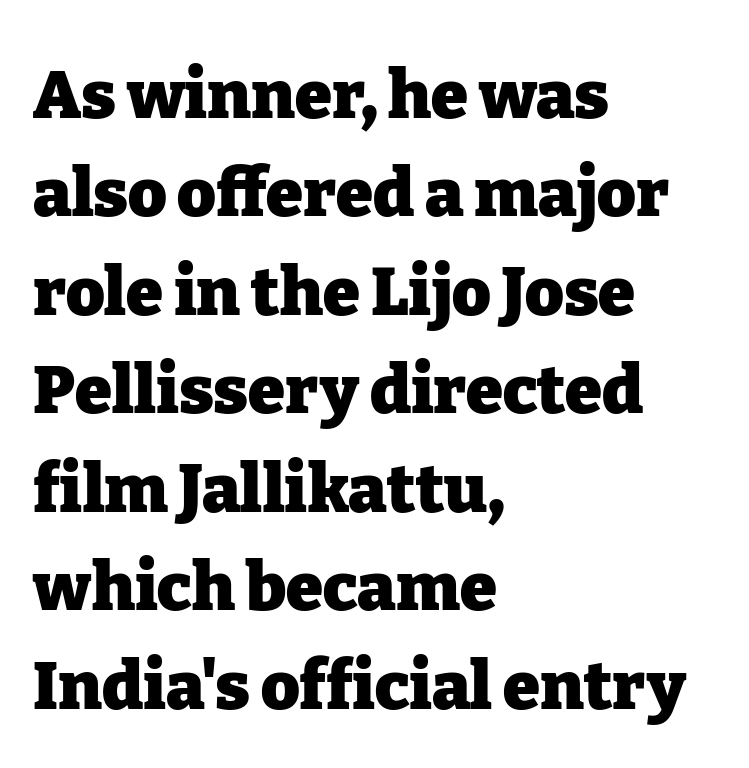
The image shows 67 px heavy serif type, upright; set left-aligned, normal line spacing (1.47x), normal letter spacing, not underlined; low stroke contrast and a medium x-height.
